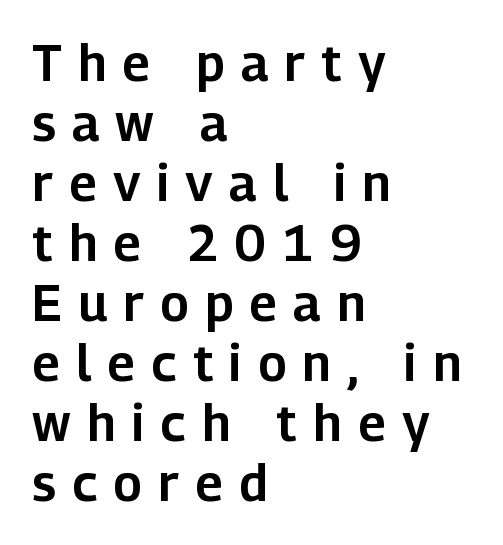
{"serif": "no", "italic": "no", "width": "normal", "stroke_contrast": "low", "x_height": "medium", "monospaced": "no", "underline": "no", "align": "left", "line_spacing_ratio": 1.2, "letter_spacing": "wide", "letter_spacing_em": 0.33, "glyph_px": 50}
